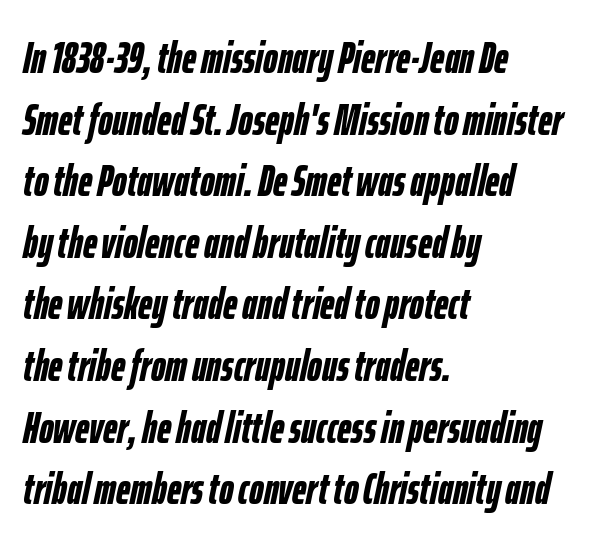
Visually the block forms a straight wall on the left and a jagged coastline on the right. Is the type slanted? Yes — the strokes lean at a clear angle. If you measured baseline to baseline, you'd find a middling distance. Each row of text sits above clean, open space. The typesetting leans heavy: a genuine bold.
